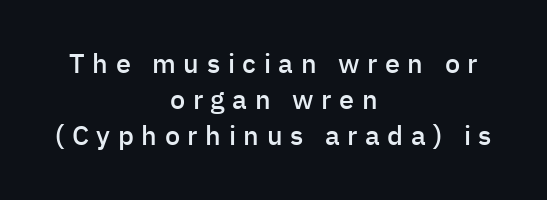
{"italic": "no", "bold": "semi", "underline": "no", "align": "center", "line_spacing": "normal", "line_spacing_ratio": 1.33, "letter_spacing": "wide", "letter_spacing_em": 0.28, "glyph_px": 27}
